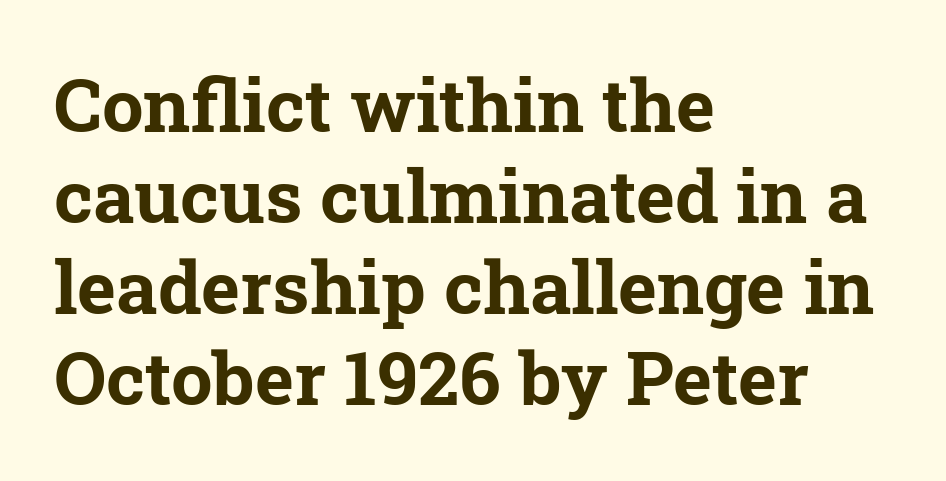
In CSS terms this would be text-align: left. Descender tails drop into unmarked territory. Regarding serifs, this sample has them. The glyphs have the mass of a bold cut. You could not count columns in this text — the font is proportionally spaced.
